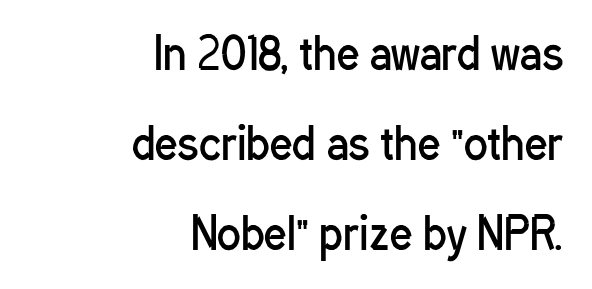
A light-to-regular cut is what we see here. The line texture is even and compact thanks to regular tracking. Is this a fixed-width face? No — the glyphs have proportional, varying widths. This rendering features lettering with no underline. Airy leading. The passage is arranged like a letterhead date or caption credit — flush right.
